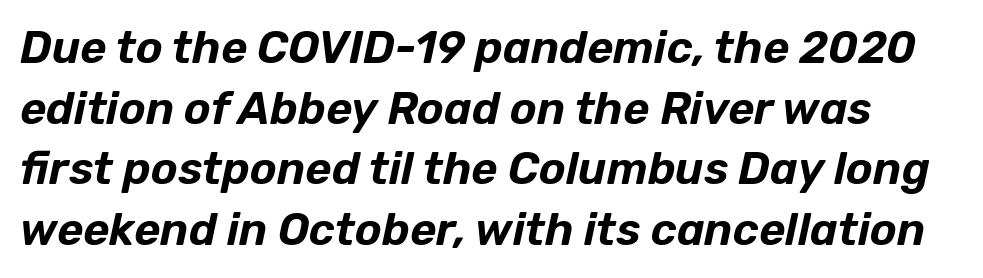
The rendering uses natural spacing where letterforms have individual widths. Each word holds together tightly as a unit, with standard inter-letter gaps. Descender tails drop into unmarked territory. Yep, that's italic — everything's leaning. How would I describe the line gaps? Plain and ordinary.
